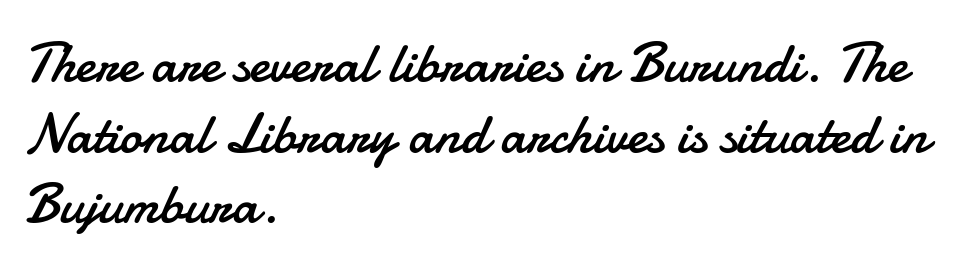
{"serif": "no", "bold": "no", "weight": "regular", "width": "normal", "stroke_contrast": "low", "x_height": "small", "monospaced": "no", "underline": "no", "align": "left", "line_spacing": "normal", "line_spacing_ratio": 1.26, "letter_spacing": "normal", "letter_spacing_em": 0.0, "glyph_px": 56}
